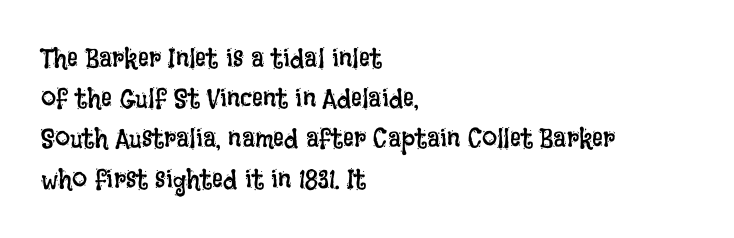
The paragraph shown leans on its left margin. Has an underline been added? It has not. The font's upright variant was chosen for this text. The cut favours lightness, reaching ordinary text weight at its darkest.
